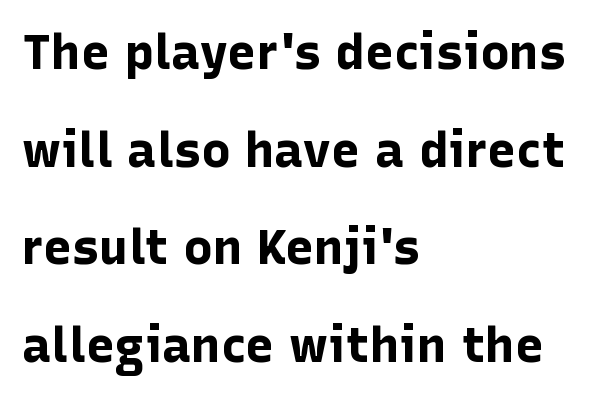
Q: Is the text bold? A: Yes.
Q: Is the text italic (slanted)? A: No, it is upright.
Q: Is the typeface a serif or a sans-serif typeface? A: Sans-serif.
Q: Is the text underlined? A: No.
Q: How is the paragraph aligned? A: Left-aligned.
Q: Is the spacing between letters normal or unusually wide? A: Normal.
Q: Is the spacing between lines tight, normal or loose? A: Loose.
Q: Width (condensed, normal, or wide)? A: Normal.
Q: Stroke contrast? A: Low.
Q: x-height? A: Medium.
Q: Monospaced? A: No.
